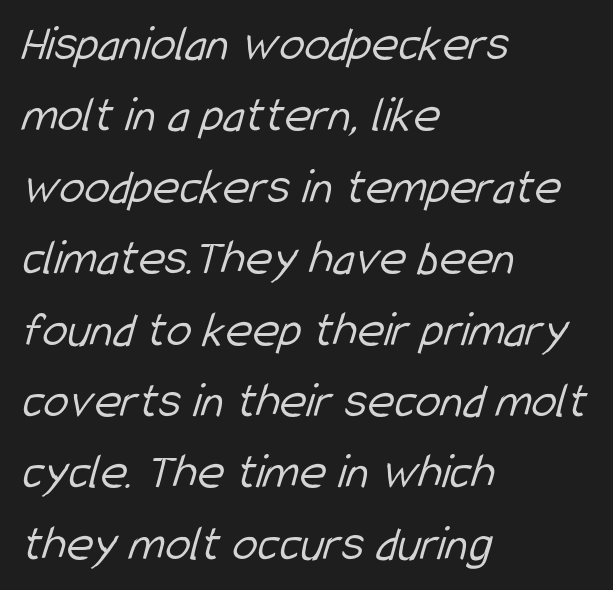
You can tell from the bare stems that sans-serif type was used. How would I describe the line gaps? Plain and ordinary. The passage shown is not underscored anywhere. Summary of weight: not heavy and not bold.
